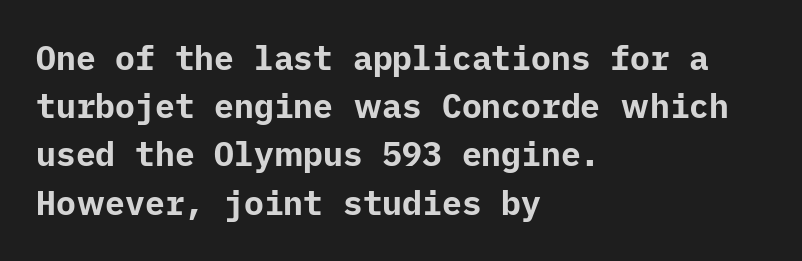
Q: Is the text bold? A: Yes.
Q: Is the text italic (slanted)? A: No, it is upright.
Q: Is the typeface a serif or a sans-serif typeface? A: Sans-serif.
Q: Is the text underlined? A: No.
Q: How is the paragraph aligned? A: Left-aligned.
Q: Is the spacing between letters normal or unusually wide? A: Normal.
Q: Is the spacing between lines tight, normal or loose? A: Normal.
Q: Width (condensed, normal, or wide)? A: Normal.
Q: Stroke contrast? A: Low.
Q: x-height? A: Medium.
